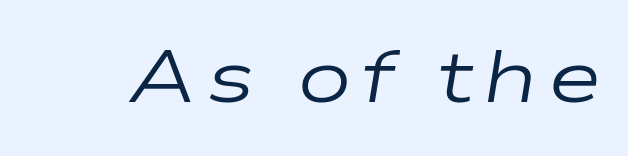
{"italic": "yes", "lean": "right", "slant_degrees": 9, "bold": "no", "weight": "regular", "width": "wide", "stroke_contrast": "low", "x_height": "medium", "monospaced": "no", "underline": "no", "glyph_px": 74}
